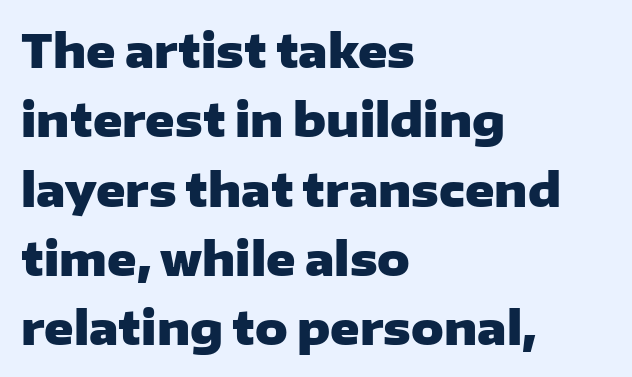
Q: Is the text bold? A: Yes.
Q: Is the text italic (slanted)? A: No, it is upright.
Q: Is the typeface a serif or a sans-serif typeface? A: Sans-serif.
Q: Is the text underlined? A: No.
Q: How is the paragraph aligned? A: Left-aligned.
Q: Is the spacing between letters normal or unusually wide? A: Normal.
Q: Is the spacing between lines tight, normal or loose? A: Normal.
Q: Width (condensed, normal, or wide)? A: Wide.
Q: Stroke contrast? A: Low.
Q: x-height? A: Medium.
Q: Monospaced? A: No.
